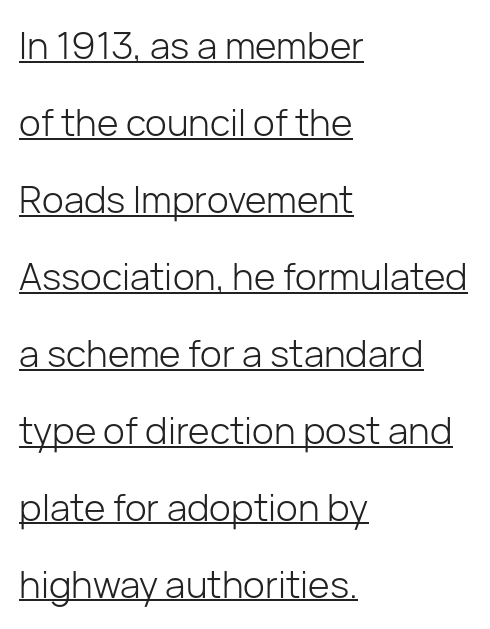
The image shows 37 px light sans-serif type, upright; set left-aligned, loose line spacing (2.08x), normal letter spacing, underlined; low stroke contrast and a medium x-height.
